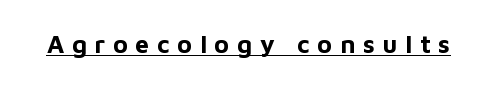
The type is letterspaced generously, with wide tracking. Compared with undecorated copy, this sample adds a rule below the words. Tall strokes in this sample are plumb rather than angled. Typographic density is high because the face is bold.
